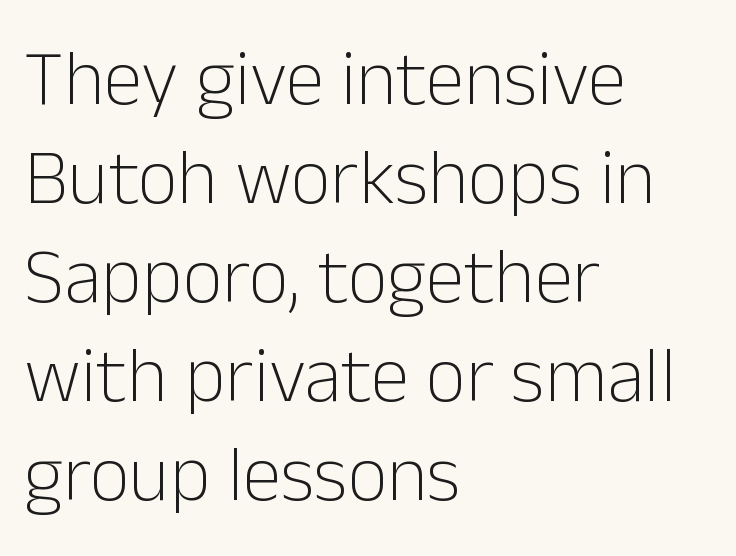
The typeface chosen for these lines omits serifs. The rendering anchors every line to the left-hand side. Beneath every word, the page is bare. No extra ink here — the face is not bold.
